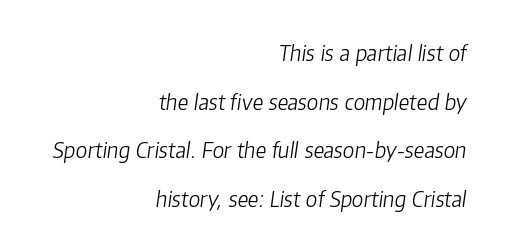
The image shows 21 px text type, italic (leaning right); set right-aligned, loose line spacing (2.31x), normal letter spacing, not underlined.
